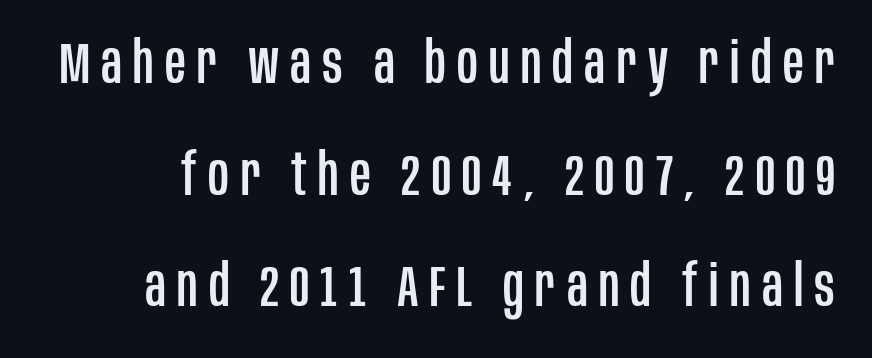
{"serif": "no", "italic": "no", "width": "condensed", "stroke_contrast": "low", "x_height": "large", "monospaced": "no", "underline": "no", "line_spacing": "loose", "line_spacing_ratio": 1.96, "letter_spacing": "wide", "letter_spacing_em": 0.2, "glyph_px": 57}
